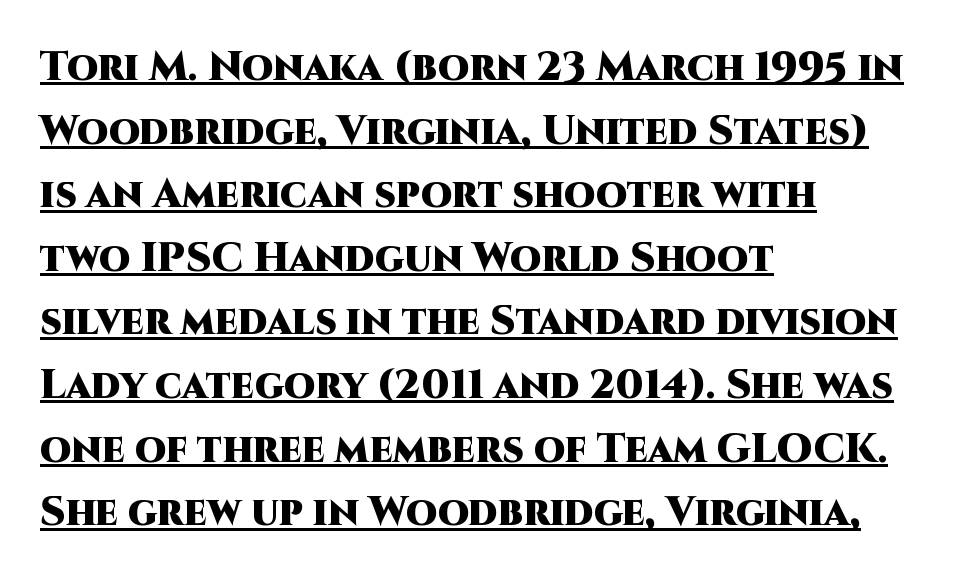
Q: Is the text bold? A: Yes.
Q: Is the text italic (slanted)? A: No, it is upright.
Q: Is the typeface a serif or a sans-serif typeface? A: Sans-serif.
Q: Is the text underlined? A: Yes.
Q: How is the paragraph aligned? A: Left-aligned.
Q: Is the spacing between letters normal or unusually wide? A: Normal.
Q: Is the spacing between lines tight, normal or loose? A: Normal.
Q: Width (condensed, normal, or wide)? A: Normal.
Q: Stroke contrast? A: High.
Q: x-height? A: Large.
Q: Monospaced? A: No.
